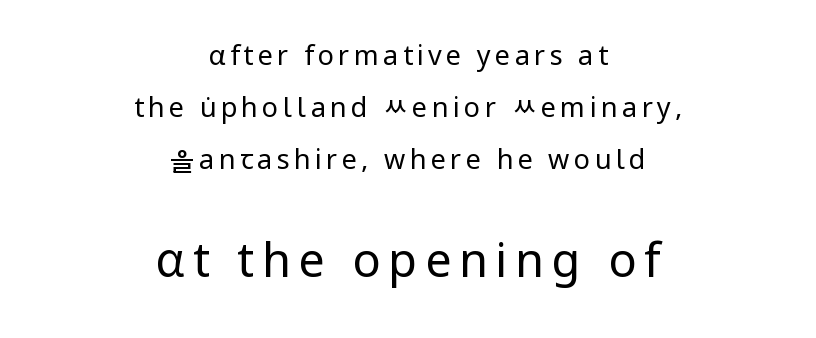
{"serif": "no", "italic": "no", "bold": "no", "weight": "regular", "width": "normal", "stroke_contrast": "low", "x_height": "medium", "monospaced": "no", "underline": "no", "align": "center", "line_spacing": "loose", "line_spacing_ratio": 1.92, "larger_block": "second", "size_ratio": 1.74, "glyph_px": 47}
